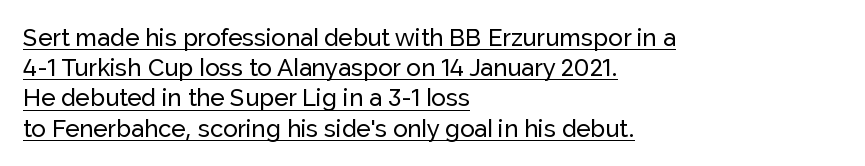
Horizontally, the lines are justified to the leading edge only. Every word sits above its own underline. These lines sit exactly where default settings would place them. It's the straight-up-and-down kind of type. This sample uses plain, unmodified letter spacing.
